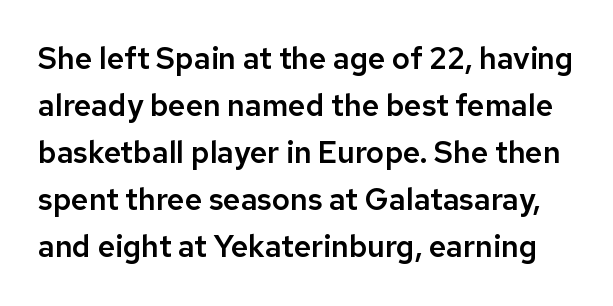
Honestly, the letter spacing is just normal — you wouldn't notice it. The words here are not underlined. Do the letters lean? They stand straight. Rows of type keep a routine distance in the vertical direction. Are there feet on the stems? There aren't — it's a sans. The face used here is proportionally spaced, like ordinary book or web type.
